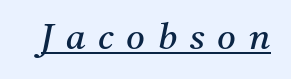
The image shows 36 px regular-weight serif type, italic (leaning right); set unusually wide letter spacing (+0.35 em), underlined; medium stroke contrast and a medium x-height.
